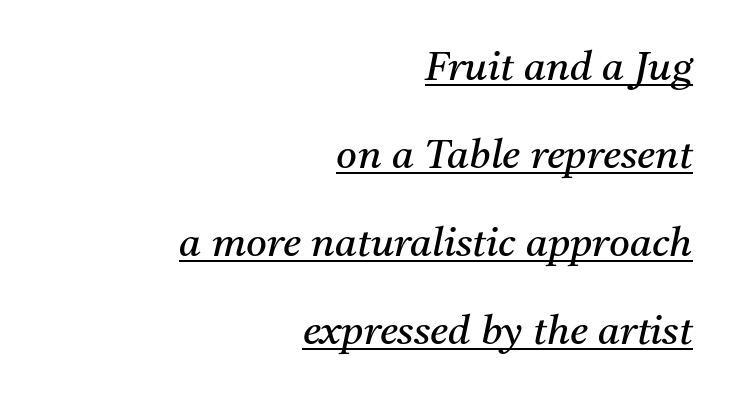
Q: Is the text bold? A: No.
Q: Is the text italic (slanted)? A: Yes, it leans right by about 11 degrees.
Q: Is the typeface a serif or a sans-serif typeface? A: Serif.
Q: Is the text underlined? A: Yes.
Q: How is the paragraph aligned? A: Right-aligned.
Q: Is the spacing between letters normal or unusually wide? A: Normal.
Q: Is the spacing between lines tight, normal or loose? A: Loose.
Q: Width (condensed, normal, or wide)? A: Normal.
Q: Stroke contrast? A: Medium.
Q: x-height? A: Medium.
Q: Monospaced? A: No.
